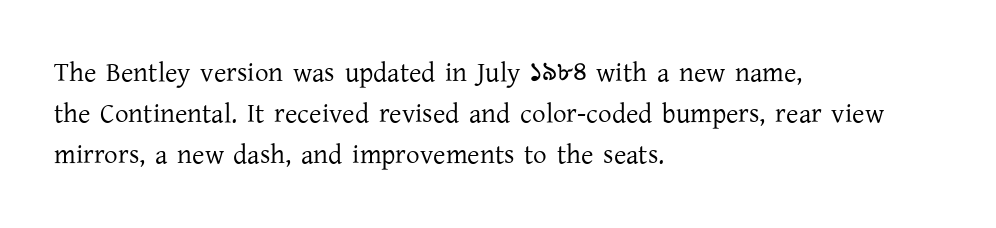
The image shows 27 px text type, upright; set left-aligned, normal line spacing (1.51x), normal letter spacing, not underlined.
